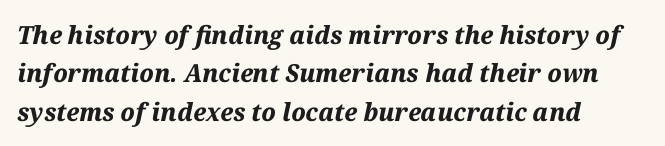
{"italic": "yes", "lean": "right", "slant_degrees": 12, "bold": "yes", "underline": "no", "align": "left", "line_spacing": "normal", "line_spacing_ratio": 1.54, "letter_spacing": "normal", "letter_spacing_em": 0.0, "glyph_px": 25}
